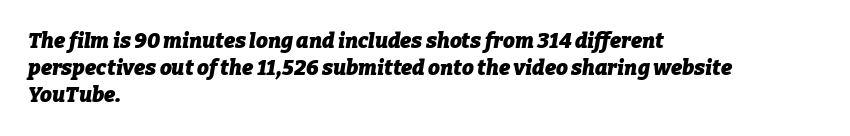
Regular leading. Students, this is bold: see how much ink each stroke carries. Words float on clear page, feet unadorned. Leftover space on each line is placed entirely after the last word.
